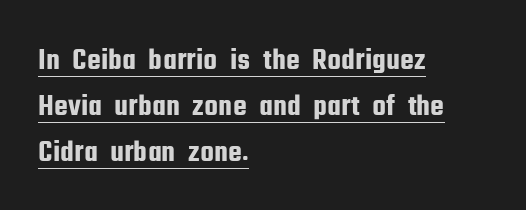
{"serif": "no", "italic": "no", "width": "condensed", "stroke_contrast": "low", "x_height": "medium", "monospaced": "no", "underline": "yes", "align": "left", "line_spacing": "normal", "line_spacing_ratio": 1.48, "letter_spacing": "normal", "letter_spacing_em": 0.0, "glyph_px": 31}
